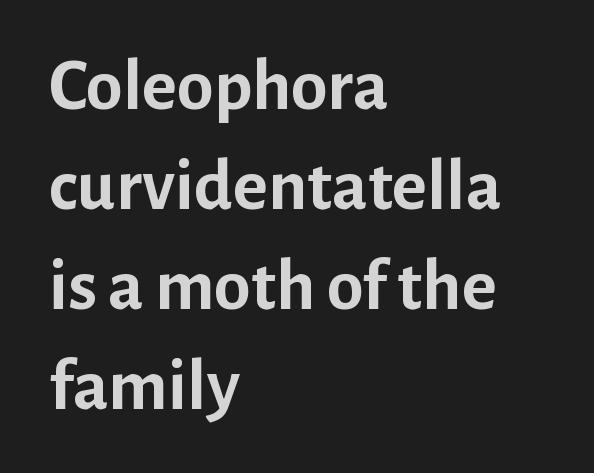
{"serif": "no", "italic": "no", "bold": "yes", "weight": "semibold", "width": "normal", "stroke_contrast": "low", "x_height": "medium", "monospaced": "no", "underline": "no", "align": "left", "line_spacing": "normal", "line_spacing_ratio": 1.35, "letter_spacing": "normal", "letter_spacing_em": 0.0, "glyph_px": 74}
